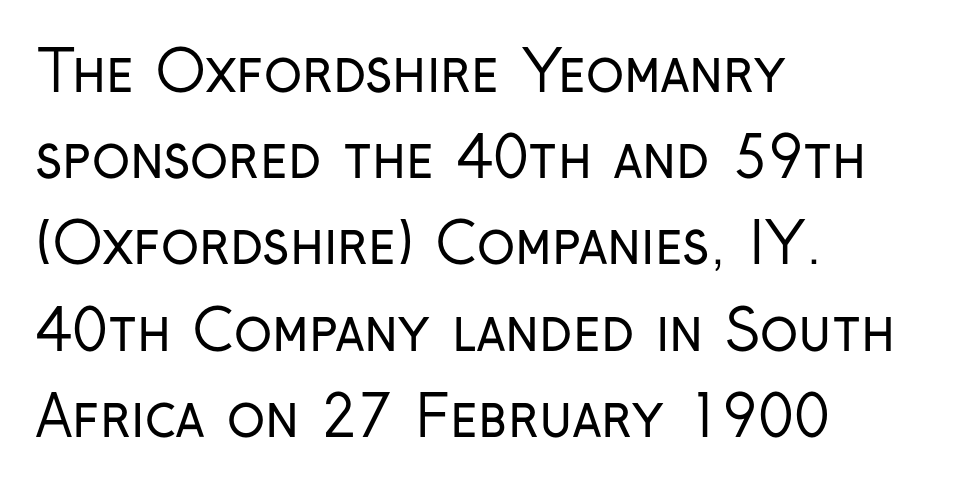
Is this a fixed-width face? No — the glyphs have proportional, varying widths. No italicization has been applied; the sample stays upright. The ragged edge is on the right, which tells us the setting is flush left. This reads as an unemphasized weight, regular at the heaviest. A bare baseline throughout the passage. Students, note that the glyphs here touch the page at normal intervals.
